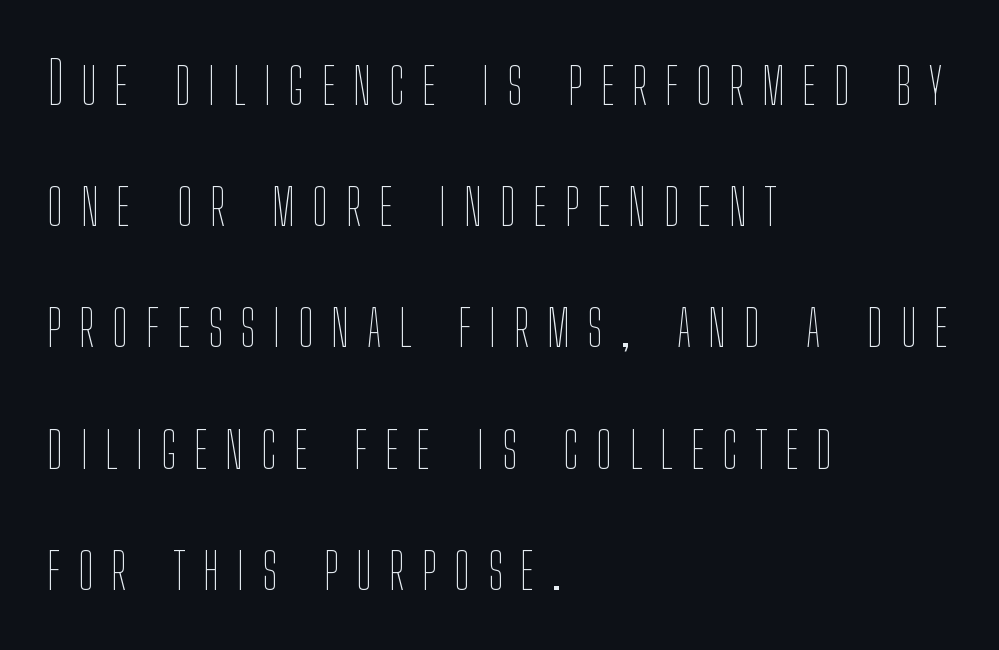
Note the varied advance widths — an 'i' is clearly narrower than an 'm'. Rows of type keep a wide berth in the vertical direction. Compared with typical body copy, the letter spacing here is much looser. The zone under the glyphs is completely vacant.
